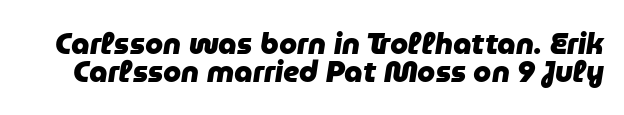
{"italic": "yes", "lean": "right", "slant_degrees": 9, "bold": "yes", "weight": "heavy", "width": "normal", "stroke_contrast": "low", "x_height": "medium", "monospaced": "no", "underline": "no", "line_spacing": "tight", "line_spacing_ratio": 0.96, "letter_spacing": "normal", "letter_spacing_em": 0.0, "glyph_px": 29}
